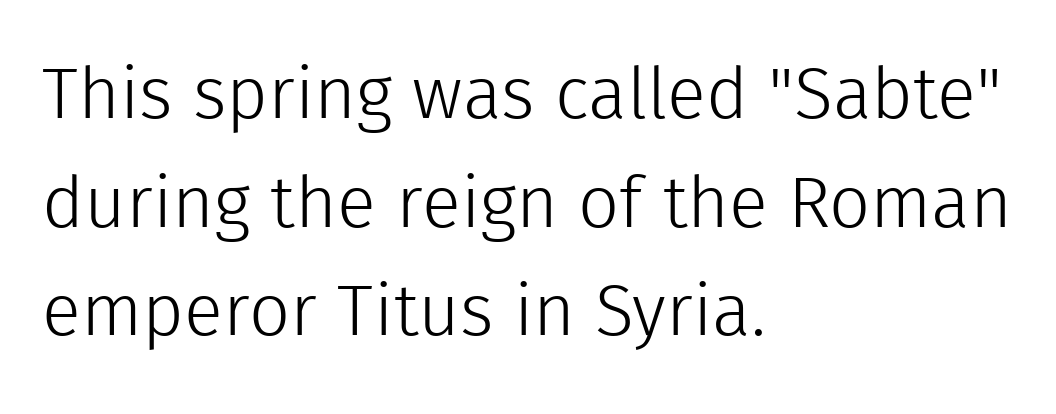
The image shows 72 px light sans-serif type, upright; set left-aligned, normal line spacing (1.51x), normal letter spacing, not underlined; a medium x-height.
